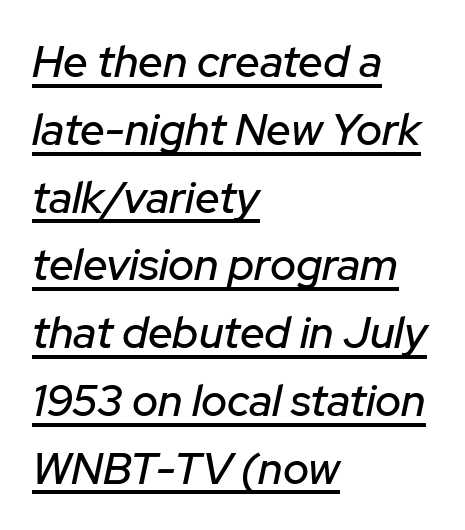
{"italic": "yes", "lean": "right", "slant_degrees": 12, "width": "normal", "stroke_contrast": "low", "x_height": "medium", "monospaced": "no", "underline": "yes", "align": "left", "line_spacing": "normal", "line_spacing_ratio": 1.54, "letter_spacing": "normal", "letter_spacing_em": 0.0, "glyph_px": 44}
